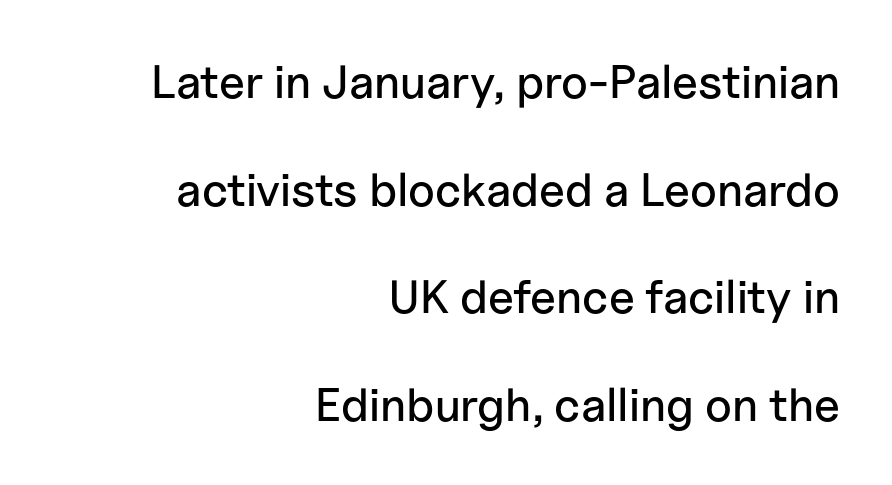
The image shows 47 px sans-serif type, upright; set right-aligned, loose line spacing (2.29x), normal letter spacing, not underlined; low stroke contrast and a medium x-height.
